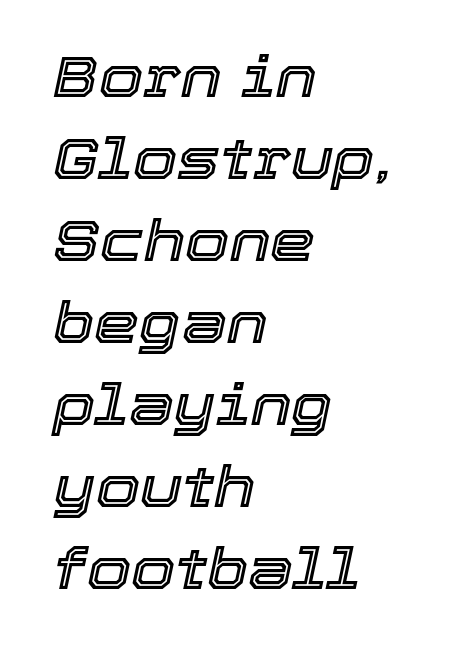
The rendering uses natural spacing where letterforms have individual widths. Here the glyphs are tracked normally, forming tight word shapes. Casual observation: everything's shoved over to the left. Plain, unruled lines of type. If you drew a line through each stem, it would be angled. Evenly set lines give the paragraph a standard silhouette.
